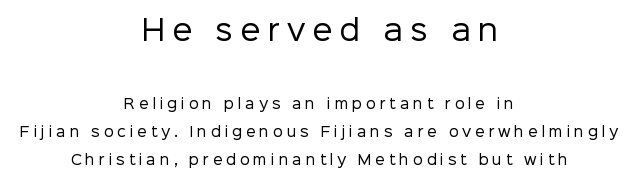
{"serif": "no", "italic": "no", "bold": "no", "weight": "regular", "width": "normal", "stroke_contrast": "low", "x_height": "medium", "monospaced": "no", "underline": "no", "align": "center", "line_spacing": "loose", "line_spacing_ratio": 2.01, "letter_spacing": "wide", "letter_spacing_em": 0.26, "larger_block": "first", "size_ratio": 2.0, "glyph_px": 28}
